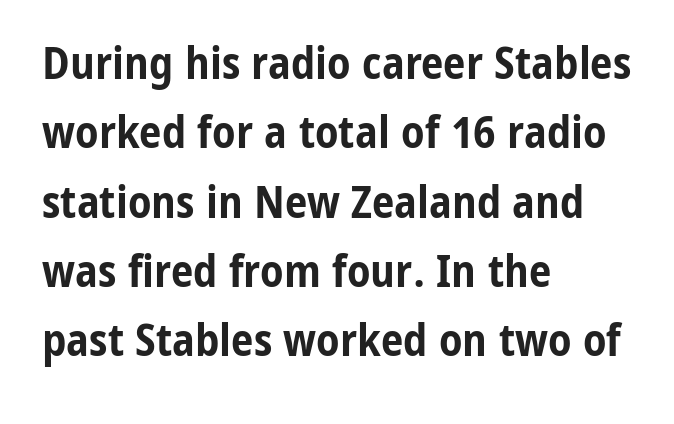
{"serif": "no", "italic": "no", "bold": "yes", "weight": "bold", "width": "condensed", "stroke_contrast": "low", "x_height": "medium", "monospaced": "no", "underline": "no", "align": "left", "line_spacing": "normal", "line_spacing_ratio": 1.54, "letter_spacing": "normal", "letter_spacing_em": 0.0, "glyph_px": 45}
